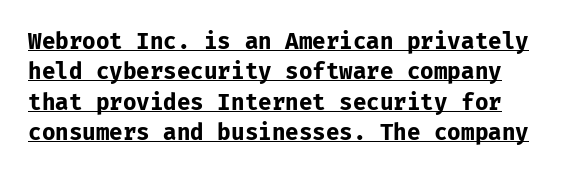
{"italic": "no", "bold": "yes", "underline": "yes", "line_spacing": "normal", "line_spacing_ratio": 1.38, "letter_spacing": "normal", "letter_spacing_em": 0.0, "glyph_px": 22}
